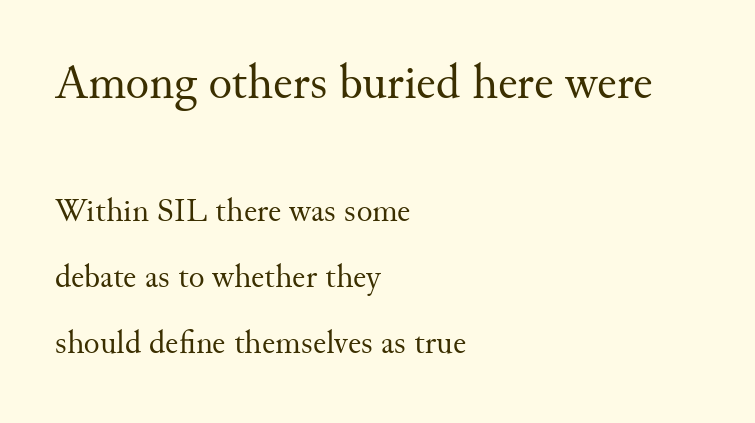
Is this a fixed-width face? No — the glyphs have proportional, varying widths. When letters stand straight like this, we call the style roman or upright. Regarding serifs, this sample has them. Every row of glyphs begins at an identical x-position on the left. Students, note that the glyphs here touch the page at normal intervals. The zone under the glyphs is completely vacant.
